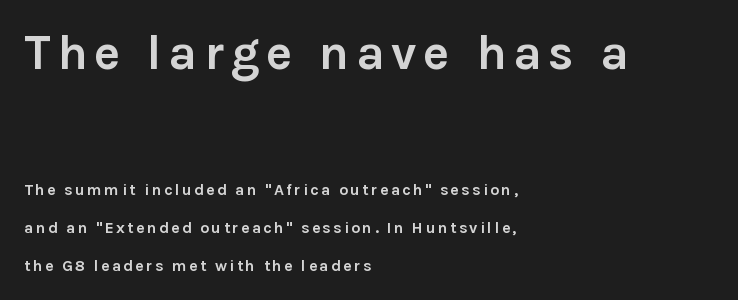
The image shows 49 px semibold sans-serif type, upright; set left-aligned, loose line spacing (2.38x), not underlined; the first (top) block is 3.06x larger; low stroke contrast and a medium x-height.
